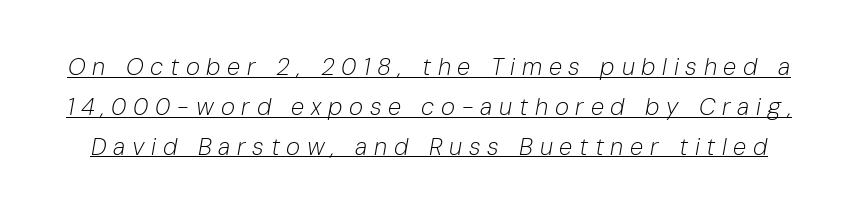
Q: Is the text bold? A: No.
Q: Is the text italic (slanted)? A: Yes, it leans right by about 10 degrees.
Q: Is the text underlined? A: Yes.
Q: Is the spacing between letters normal or unusually wide? A: Unusually wide.
Q: Is the spacing between lines tight, normal or loose? A: Normal.
